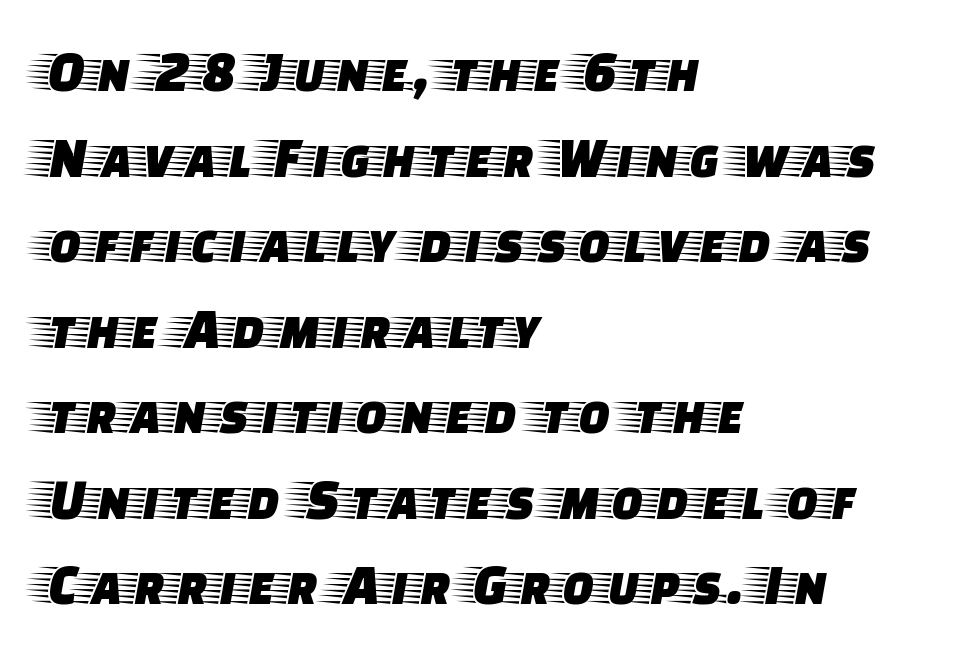
The image shows 59 px wide serif type; set left-aligned, normal line spacing (1.45x), normal letter spacing, not underlined; low stroke contrast and a large x-height.
